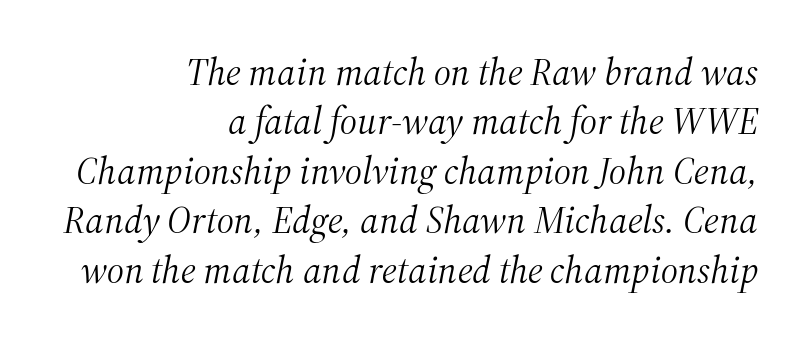
Q: Is the text bold? A: No.
Q: Is the text italic (slanted)? A: Yes, it leans right by about 12 degrees.
Q: Is the typeface a serif or a sans-serif typeface? A: Serif.
Q: Is the text underlined? A: No.
Q: How is the paragraph aligned? A: Right-aligned.
Q: Is the spacing between letters normal or unusually wide? A: Normal.
Q: Is the spacing between lines tight, normal or loose? A: Normal.
Q: Width (condensed, normal, or wide)? A: Normal.
Q: Stroke contrast? A: Medium.
Q: x-height? A: Medium.
Q: Monospaced? A: No.
